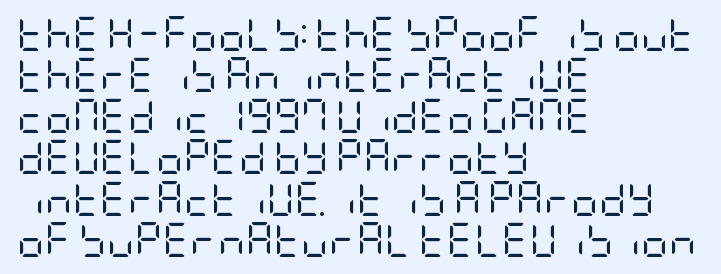
Q: Is the text bold? A: No.
Q: Is the text italic (slanted)? A: No, it is upright.
Q: Is the typeface a serif or a sans-serif typeface? A: Sans-serif.
Q: Is the text underlined? A: No.
Q: How is the paragraph aligned? A: Left-aligned.
Q: Is the spacing between letters normal or unusually wide? A: Normal.
Q: Width (condensed, normal, or wide)? A: Condensed.
Q: Stroke contrast? A: Low.
Q: x-height? A: Large.
